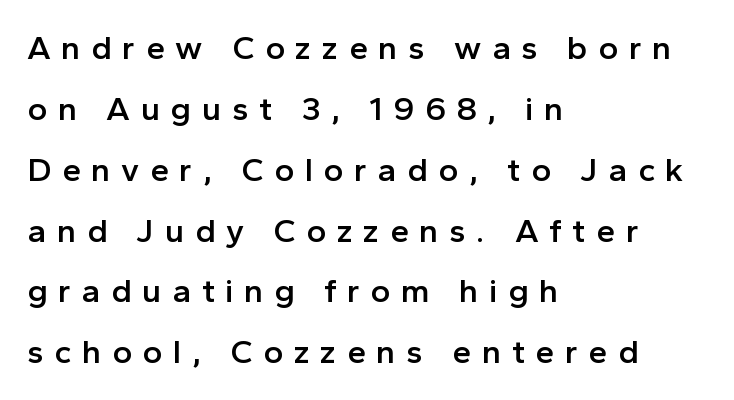
The image shows 34 px semibold sans-serif type, upright; set left-aligned, line spacing 1.79x, unusually wide letter spacing (+0.31 em), not underlined; a medium x-height.
